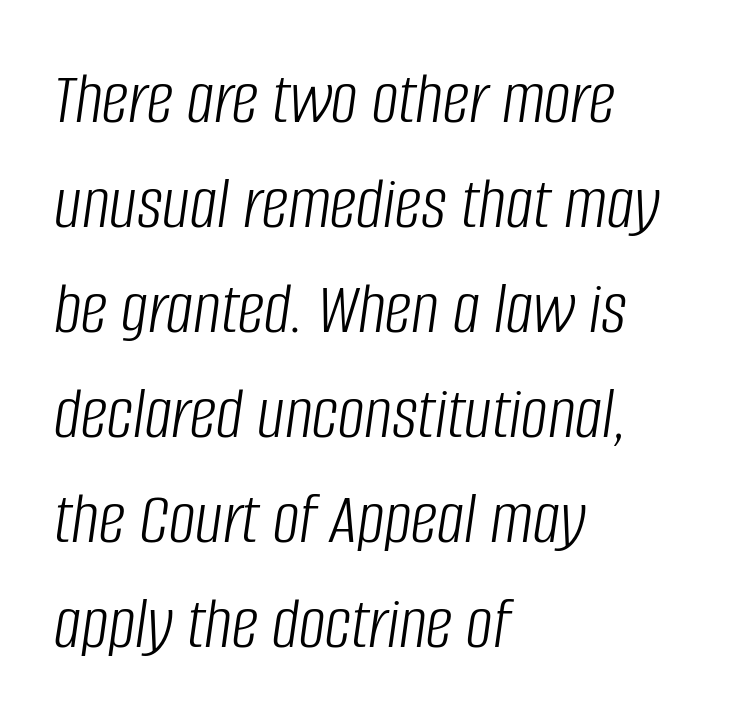
The image shows 75 px light, condensed type, italic (leaning right); set left-aligned, normal line spacing (1.4x), normal letter spacing, not underlined; low stroke contrast and a large x-height.
